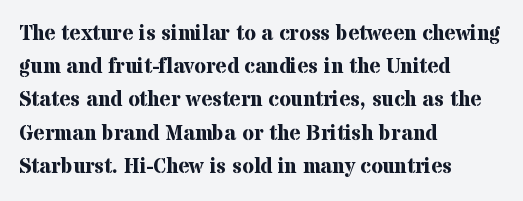
The font is running at its bold setting. Letters rest on an invisible, unmarked baseline. Students, note that the glyphs here touch the page at normal intervals. The rendering anchors every line to the left-hand side.
